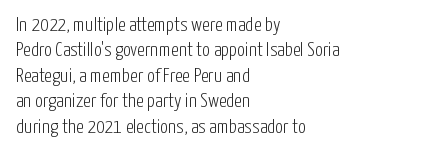
Q: Is the text bold? A: No.
Q: Is the text italic (slanted)? A: No, it is upright.
Q: Is the text underlined? A: No.
Q: How is the paragraph aligned? A: Left-aligned.
Q: Is the spacing between letters normal or unusually wide? A: Normal.
Q: Is the spacing between lines tight, normal or loose? A: Normal.
